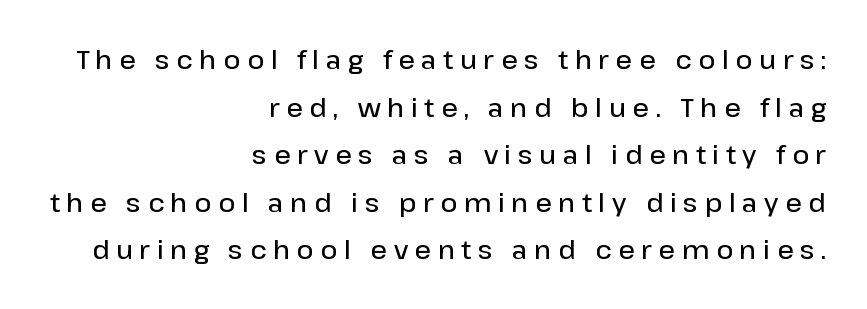
Q: Is the text bold? A: Semi-bold.
Q: Is the text italic (slanted)? A: No, it is upright.
Q: Is the text underlined? A: No.
Q: How is the paragraph aligned? A: Right-aligned.
Q: Is the spacing between letters normal or unusually wide? A: Unusually wide.
